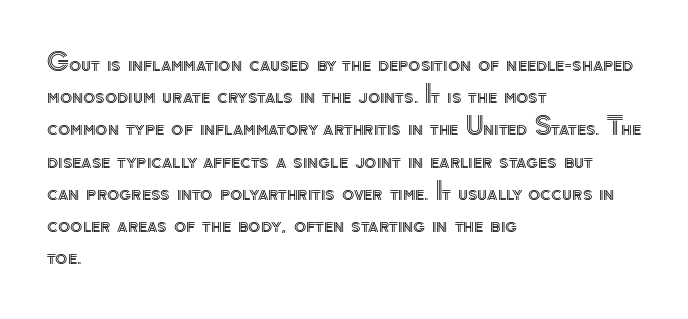
The image shows 25 px text type, upright; set left-aligned, normal line spacing (1.29x), normal letter spacing, not underlined.
